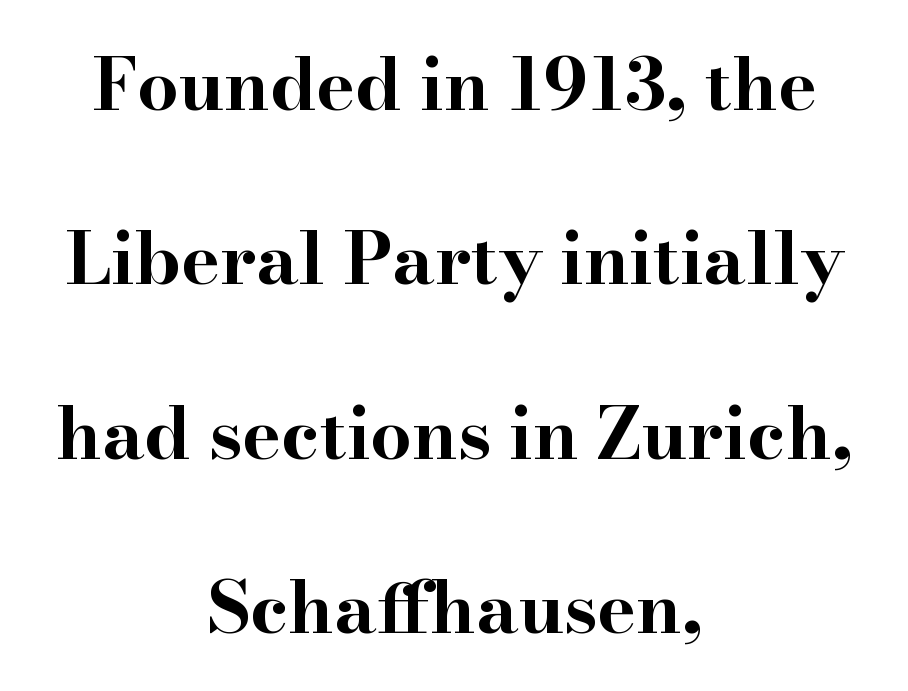
Q: Is the text bold? A: Yes.
Q: Is the text italic (slanted)? A: No, it is upright.
Q: Is the typeface a serif or a sans-serif typeface? A: Serif.
Q: Is the text underlined? A: No.
Q: How is the paragraph aligned? A: Centered.
Q: Is the spacing between letters normal or unusually wide? A: Normal.
Q: Is the spacing between lines tight, normal or loose? A: Loose.
Q: Width (condensed, normal, or wide)? A: Wide.
Q: Stroke contrast? A: High.
Q: x-height? A: Small.
Q: Monospaced? A: No.
